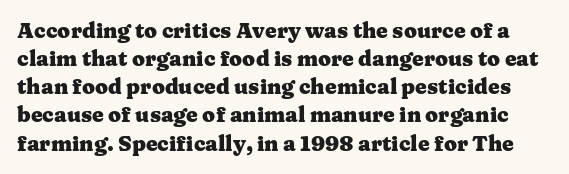
The vertical gap from one line to the next is medium. Glance below the letters and you will spot only blank space. The font's upright variant was chosen for this text. Summary of weight: heavy, a full bold. Caption: standard tracking, unaltered.
